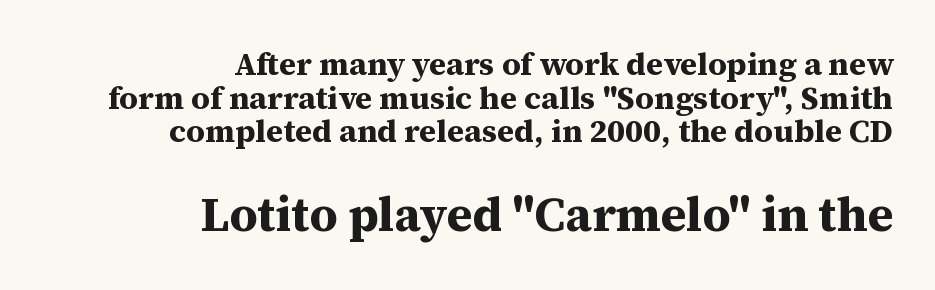
The image shows 48 px bold serif type, upright; set right-aligned, tight line spacing (1.05x), normal letter spacing, not underlined; the second (bottom) block is 1.5x larger; medium stroke contrast and a medium x-height.
